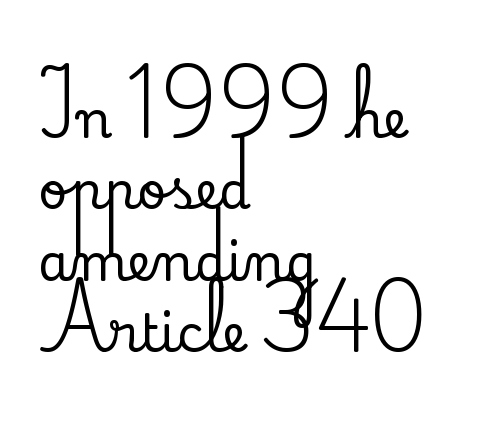
Q: Is the text italic (slanted)? A: No, it is upright.
Q: Is the typeface a serif or a sans-serif typeface? A: Serif.
Q: Is the text underlined? A: No.
Q: How is the paragraph aligned? A: Left-aligned.
Q: Is the spacing between letters normal or unusually wide? A: Normal.
Q: Is the spacing between lines tight, normal or loose? A: Normal.
Q: Width (condensed, normal, or wide)? A: Normal.
Q: Stroke contrast? A: Low.
Q: x-height? A: Small.
Q: Monospaced? A: No.
